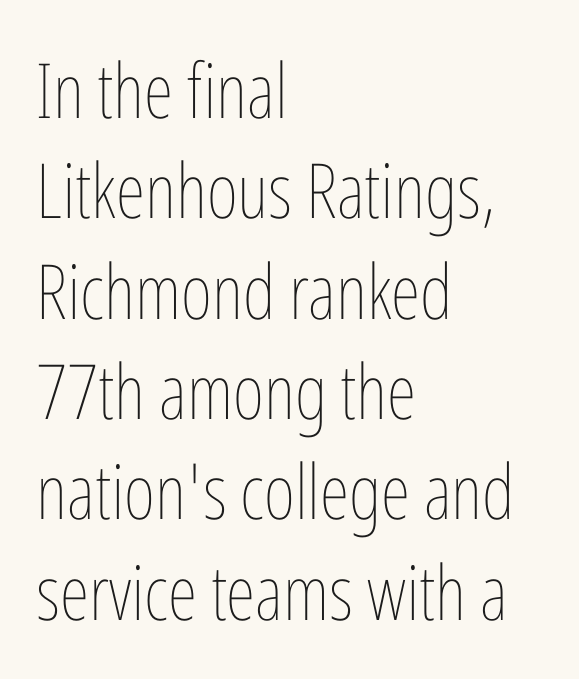
The image shows 76 px thin, condensed type, upright; set left-aligned, normal line spacing (1.32x), normal letter spacing, not underlined; low stroke contrast and a medium x-height.
